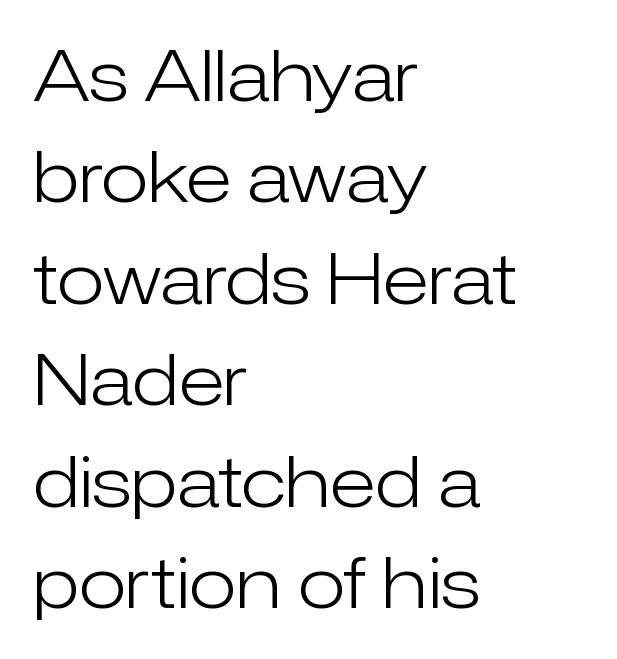
{"serif": "no", "italic": "no", "bold": "no", "weight": "light", "width": "normal", "stroke_contrast": "low", "x_height": "medium", "monospaced": "no", "underline": "no", "align": "left", "line_spacing": "normal", "line_spacing_ratio": 1.45, "letter_spacing": "normal", "letter_spacing_em": 0.0, "glyph_px": 70}
